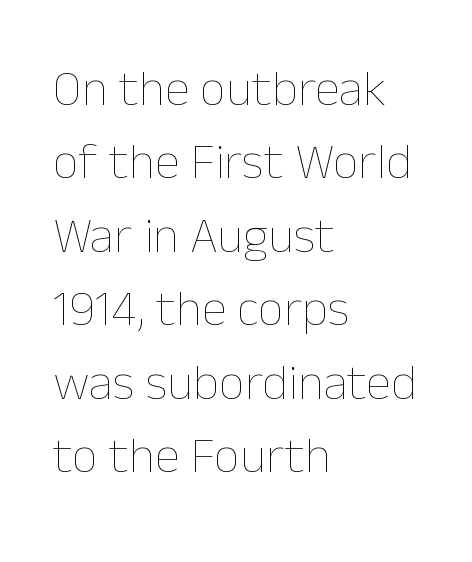
The image shows 51 px thin type, upright; set left-aligned, normal line spacing (1.44x), normal letter spacing, not underlined; low stroke contrast and a medium x-height.
